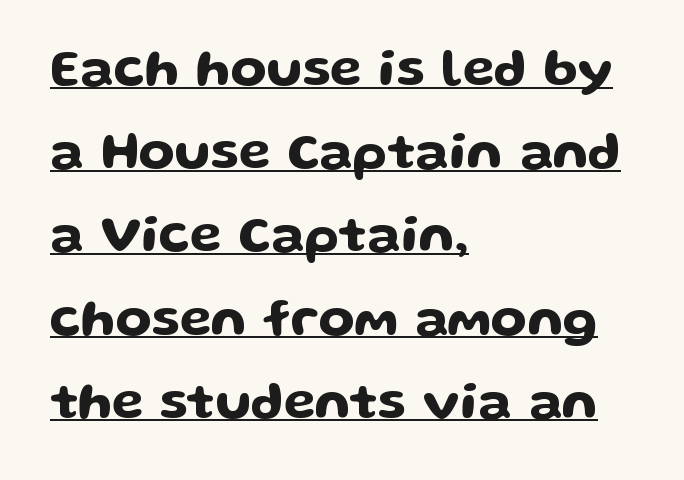
Q: Is the text italic (slanted)? A: No, it is upright.
Q: Is the typeface a serif or a sans-serif typeface? A: Sans-serif.
Q: Is the text underlined? A: Yes.
Q: How is the paragraph aligned? A: Left-aligned.
Q: Is the spacing between letters normal or unusually wide? A: Normal.
Q: Is the spacing between lines tight, normal or loose? A: Normal.
Q: Width (condensed, normal, or wide)? A: Wide.
Q: Stroke contrast? A: Low.
Q: x-height? A: Medium.
Q: Monospaced? A: No.
